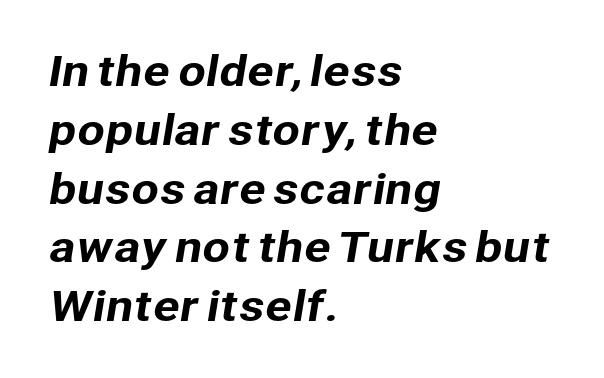
Q: Is the typeface a serif or a sans-serif typeface? A: Sans-serif.
Q: Is the text underlined? A: No.
Q: How is the paragraph aligned? A: Left-aligned.
Q: Is the spacing between letters normal or unusually wide? A: Normal.
Q: Is the spacing between lines tight, normal or loose? A: Normal.
Q: Width (condensed, normal, or wide)? A: Normal.
Q: Stroke contrast? A: Low.
Q: x-height? A: Medium.
Q: Monospaced? A: No.
